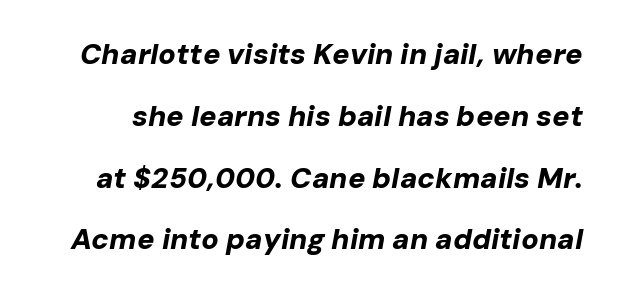
{"italic": "yes", "lean": "right", "slant_degrees": 10, "bold": "yes", "weight": "bold", "width": "normal", "stroke_contrast": "low", "x_height": "medium", "monospaced": "no", "underline": "no", "line_spacing": "loose", "line_spacing_ratio": 2.13, "letter_spacing": "normal", "letter_spacing_em": 0.0, "glyph_px": 29}
